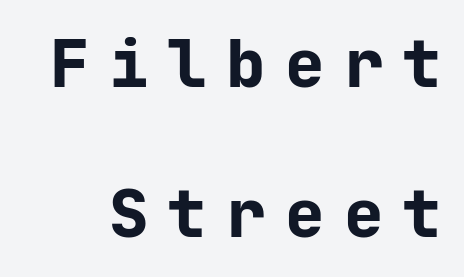
The image shows 66 px bold sans-serif type, upright, monospaced; set loose line spacing (2.27x), unusually wide letter spacing (+0.29 em), not underlined; low stroke contrast and a medium x-height.
